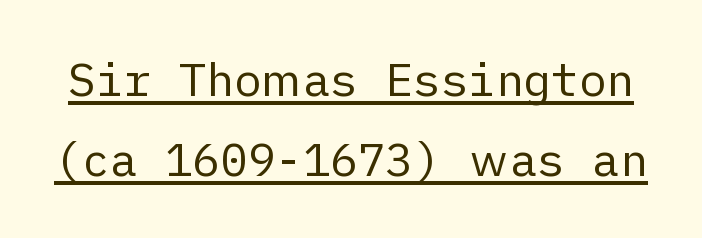
Q: Is the text bold? A: No.
Q: Is the text italic (slanted)? A: No, it is upright.
Q: Is the typeface a serif or a sans-serif typeface? A: Sans-serif.
Q: Is the text underlined? A: Yes.
Q: Is the spacing between letters normal or unusually wide? A: Normal.
Q: Width (condensed, normal, or wide)? A: Normal.
Q: Stroke contrast? A: Low.
Q: x-height? A: Medium.
